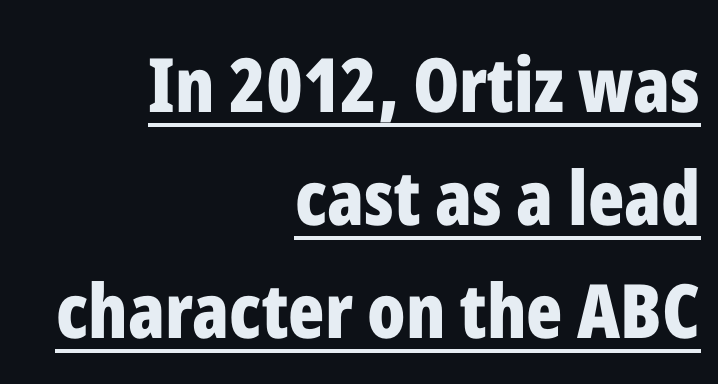
A roman cut, with each character standing at attention. The letters advance in unequal steps, a hallmark of proportional type. The designer left line spacing at the default. This is heavy type, rendered in bold. The words here are underlined. The font family rendered here belongs to the sans-serif group.
